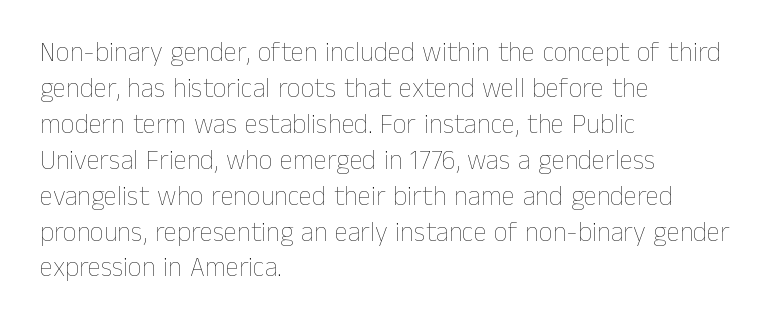
{"italic": "no", "bold": "no", "underline": "no", "align": "left", "line_spacing": "normal", "line_spacing_ratio": 1.33, "letter_spacing": "normal", "letter_spacing_em": 0.0, "glyph_px": 27}
